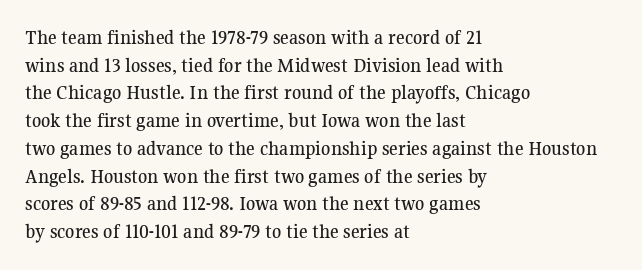
The image shows 21 px text type, upright; set left-aligned, normal line spacing (1.32x), normal letter spacing, not underlined.
